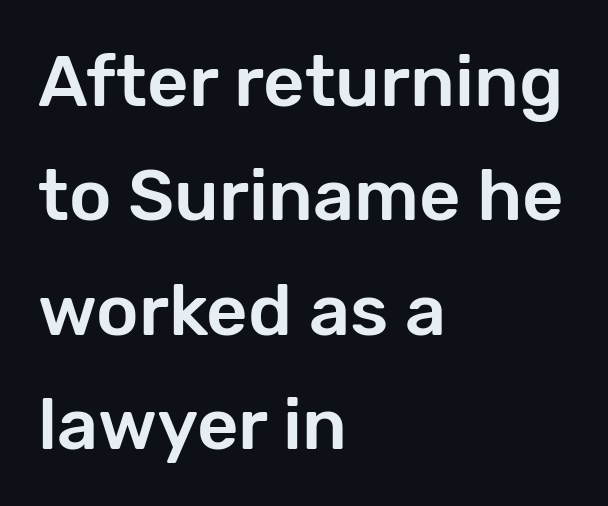
Q: Is the text italic (slanted)? A: No, it is upright.
Q: Is the typeface a serif or a sans-serif typeface? A: Sans-serif.
Q: Is the text underlined? A: No.
Q: How is the paragraph aligned? A: Left-aligned.
Q: Is the spacing between letters normal or unusually wide? A: Normal.
Q: Is the spacing between lines tight, normal or loose? A: Normal.
Q: Width (condensed, normal, or wide)? A: Normal.
Q: Stroke contrast? A: Low.
Q: x-height? A: Medium.
Q: Monospaced? A: No.
